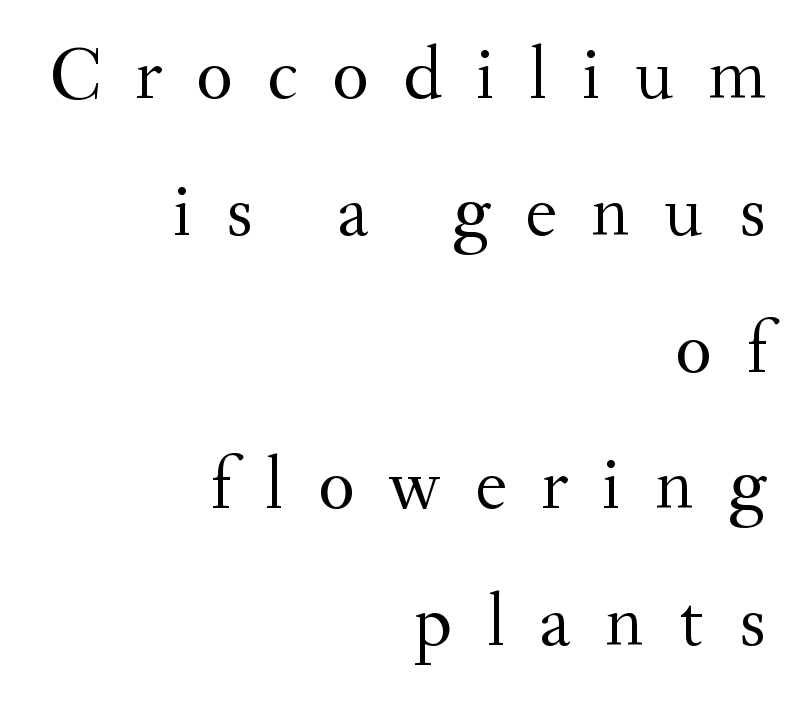
Q: Is the text bold? A: No.
Q: Is the text italic (slanted)? A: No, it is upright.
Q: Is the typeface a serif or a sans-serif typeface? A: Serif.
Q: Is the text underlined? A: No.
Q: How is the paragraph aligned? A: Right-aligned.
Q: Is the spacing between letters normal or unusually wide? A: Unusually wide.
Q: Width (condensed, normal, or wide)? A: Normal.
Q: Stroke contrast? A: Medium.
Q: x-height? A: Small.
Q: Monospaced? A: No.
